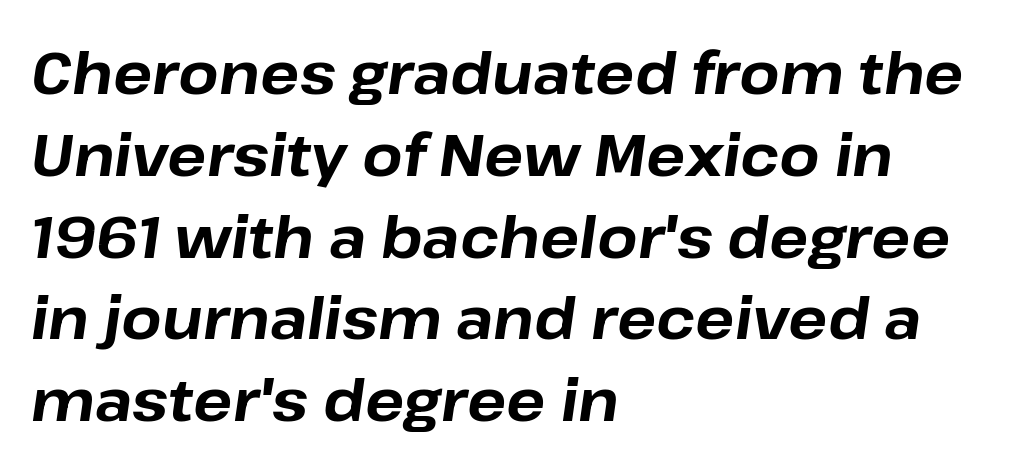
Q: Is the text bold? A: Yes.
Q: Is the text italic (slanted)? A: Yes, it leans right by about 8 degrees.
Q: Is the text underlined? A: No.
Q: How is the paragraph aligned? A: Left-aligned.
Q: Is the spacing between letters normal or unusually wide? A: Normal.
Q: Is the spacing between lines tight, normal or loose? A: Normal.
Q: Width (condensed, normal, or wide)? A: Normal.
Q: Stroke contrast? A: Low.
Q: x-height? A: Medium.
Q: Monospaced? A: No.
